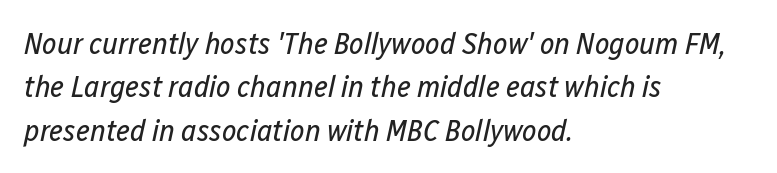
The image shows 31 px regular-weight, condensed type, italic (leaning right); set left-aligned, normal line spacing (1.4x), normal letter spacing, not underlined; low stroke contrast and a medium x-height.
